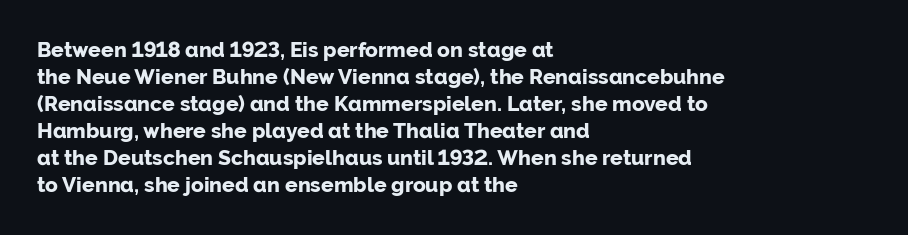
The image shows 21 px bold type, upright; set left-aligned, normal line spacing (1.29x), normal letter spacing, not underlined.
